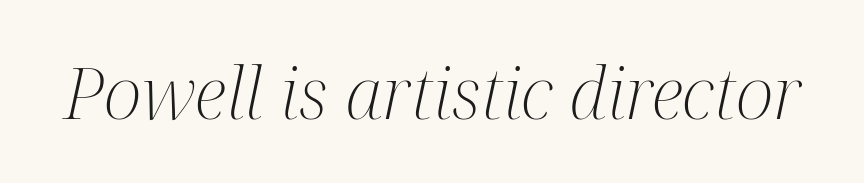
The image shows 72 px light, condensed serif type, italic (leaning right); set normal letter spacing, not underlined; medium stroke contrast and a medium x-height.
